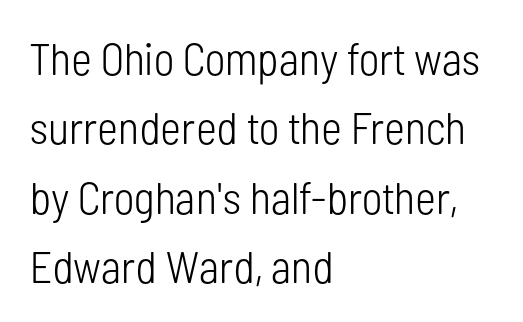
Think of a printed novel: that variable character pitch is what you see here. Grotesque or geometric, the face here clearly has no serifs. Do the letters lean? They stand straight. Typeset ragged right — the left edge is the straight one. Letters rest on an invisible, unmarked baseline. If you measured baseline to baseline, you'd find a middling distance.
